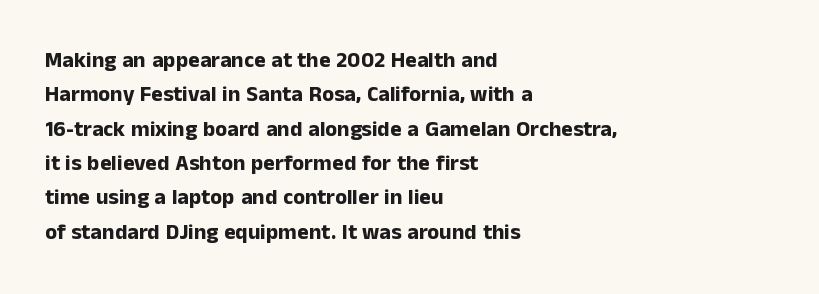
The image shows 22 px bold type, upright; set left-aligned, normal line spacing (1.56x), normal letter spacing, not underlined.
